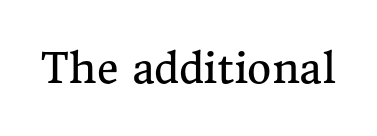
Standard letterfit; no display-style spreading of the glyphs. Character widths vary here, with narrow letters taking less room than wide ones. Check the space under the baseline: it is left empty. The font sits on the lighter half of the weight spectrum, regular included.
